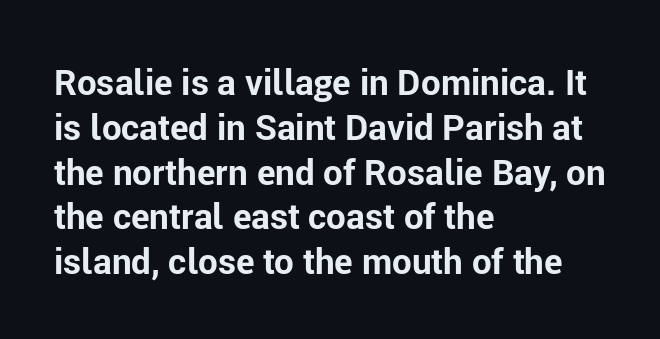
{"serif": "no", "italic": "no", "bold": "yes", "weight": "bold", "width": "normal", "stroke_contrast": "low", "x_height": "medium", "monospaced": "no", "underline": "no", "align": "left", "line_spacing": "normal", "line_spacing_ratio": 1.28, "letter_spacing": "normal", "letter_spacing_em": 0.0, "glyph_px": 35}
